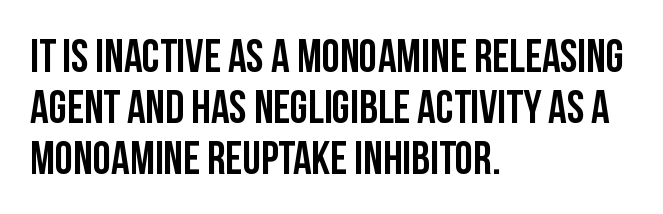
Q: Is the text italic (slanted)? A: No, it is upright.
Q: Is the typeface a serif or a sans-serif typeface? A: Sans-serif.
Q: Is the text underlined? A: No.
Q: How is the paragraph aligned? A: Left-aligned.
Q: Is the spacing between letters normal or unusually wide? A: Normal.
Q: Is the spacing between lines tight, normal or loose? A: Tight.
Q: Width (condensed, normal, or wide)? A: Condensed.
Q: Stroke contrast? A: Low.
Q: x-height? A: Large.
Q: Monospaced? A: No.
